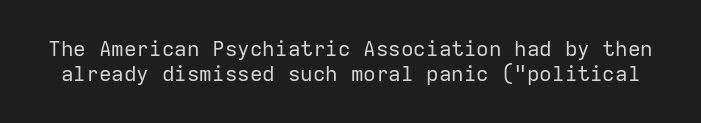
The image shows 21 px text type, upright; set line spacing 1.2x, normal letter spacing, not underlined.
